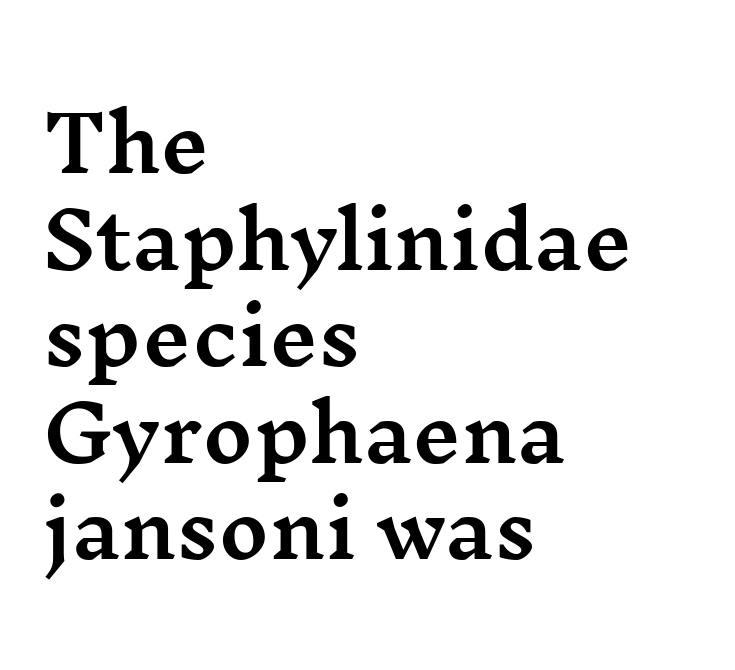
{"serif": "yes", "italic": "no", "width": "wide", "stroke_contrast": "medium", "x_height": "medium", "monospaced": "no", "underline": "no", "align": "left", "line_spacing": "normal", "line_spacing_ratio": 1.27, "letter_spacing": "normal", "letter_spacing_em": 0.0, "glyph_px": 76}
